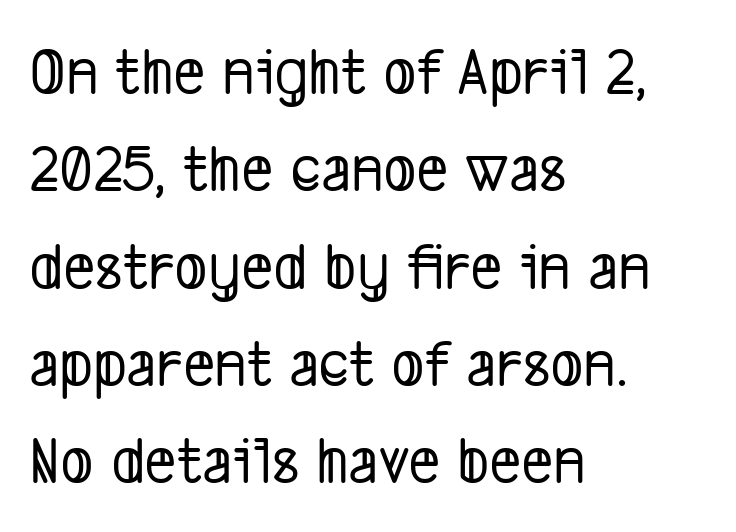
The image shows 69 px condensed sans-serif type; set left-aligned, normal line spacing (1.41x), normal letter spacing, not underlined; low stroke contrast and a medium x-height.
